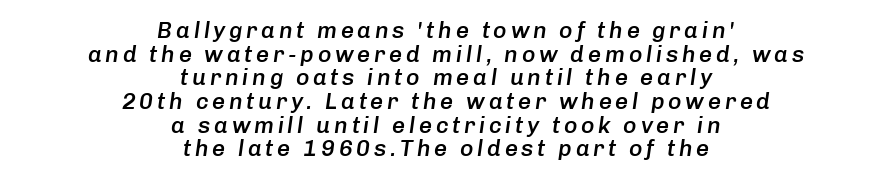
{"italic": "yes", "lean": "right", "slant_degrees": 8, "bold": "semi", "underline": "no", "align": "center", "line_spacing": "tight", "line_spacing_ratio": 1.03, "glyph_px": 23}
